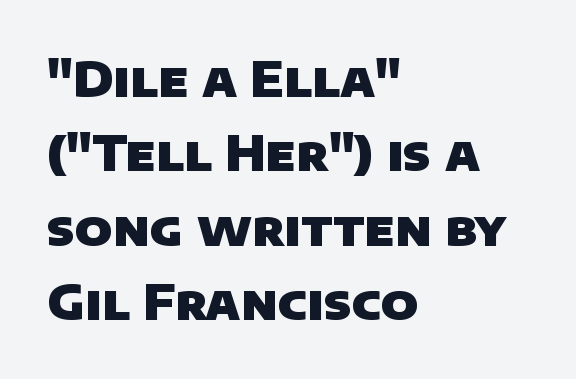
Q: Is the text bold? A: Yes.
Q: Is the typeface a serif or a sans-serif typeface? A: Sans-serif.
Q: Is the text underlined? A: No.
Q: How is the paragraph aligned? A: Left-aligned.
Q: Is the spacing between letters normal or unusually wide? A: Normal.
Q: Is the spacing between lines tight, normal or loose? A: Normal.
Q: Width (condensed, normal, or wide)? A: Normal.
Q: Stroke contrast? A: Low.
Q: x-height? A: Large.
Q: Monospaced? A: No.
